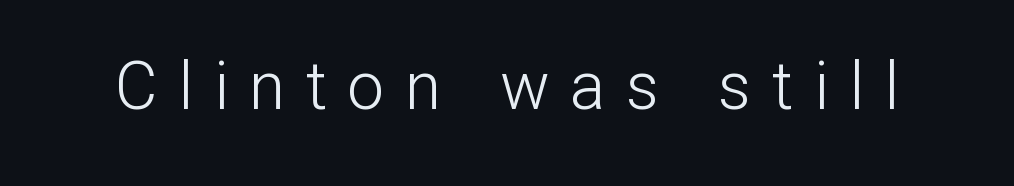
{"serif": "no", "italic": "no", "bold": "no", "weight": "light", "width": "normal", "stroke_contrast": "low", "x_height": "medium", "monospaced": "no", "underline": "no", "letter_spacing": "wide", "letter_spacing_em": 0.31, "glyph_px": 66}
